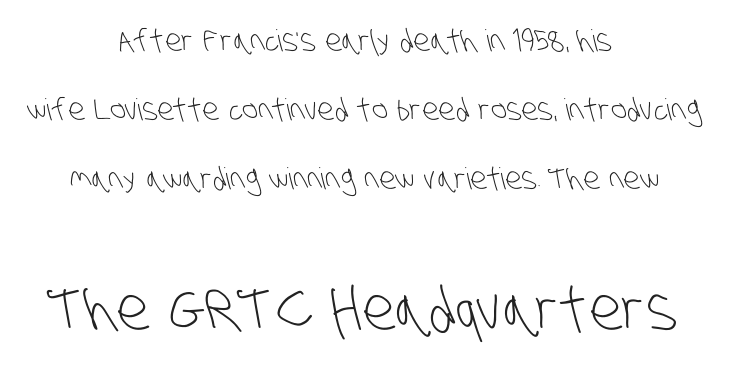
Q: Is the text bold? A: No.
Q: Is the typeface a serif or a sans-serif typeface? A: Sans-serif.
Q: Is the text underlined? A: No.
Q: How is the paragraph aligned? A: Centered.
Q: Is the spacing between letters normal or unusually wide? A: Normal.
Q: Is the spacing between lines tight, normal or loose? A: Loose.
Q: Which block of text is set in a larger size, the first (top) or the second (bottom)? A: The second (bottom) one.
Q: Width (condensed, normal, or wide)? A: Condensed.
Q: Stroke contrast? A: Low.
Q: x-height? A: Large.
Q: Monospaced? A: No.
